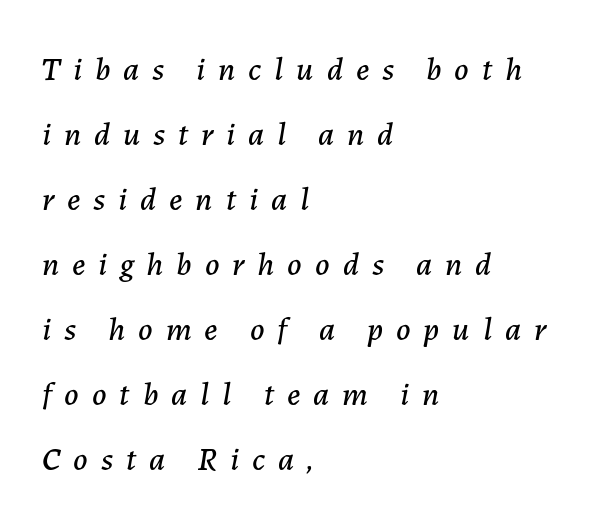
The image shows 33 px text type, italic (leaning right); set left-aligned, loose line spacing (1.97x), unusually wide letter spacing (+0.39 em), not underlined; low stroke contrast and a medium x-height.
